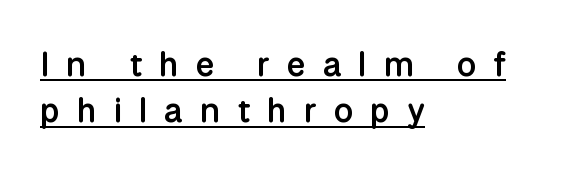
Emphasis is given by a line drawn under the lettering. Vertical strokes here are truly vertical. What stands out about the letter spacing? Its width — letters are far apart. Regular leading.
